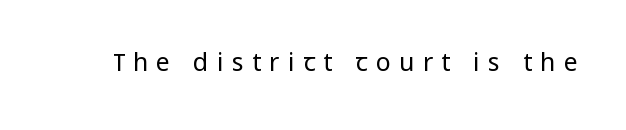
Spacing between characters has been opened up far beyond the box default. Every stem runs plumb, perpendicular to the baseline. No chunkiness to these letters — they're not bold. Check the space under the baseline: it is left empty.
